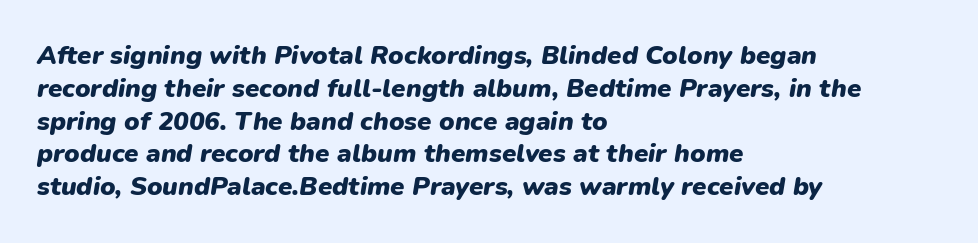
Q: Is the text bold? A: Yes.
Q: Is the text italic (slanted)? A: Yes, it leans right by about 9 degrees.
Q: Is the text underlined? A: No.
Q: How is the paragraph aligned? A: Left-aligned.
Q: Is the spacing between letters normal or unusually wide? A: Normal.
Q: Is the spacing between lines tight, normal or loose? A: Normal.
